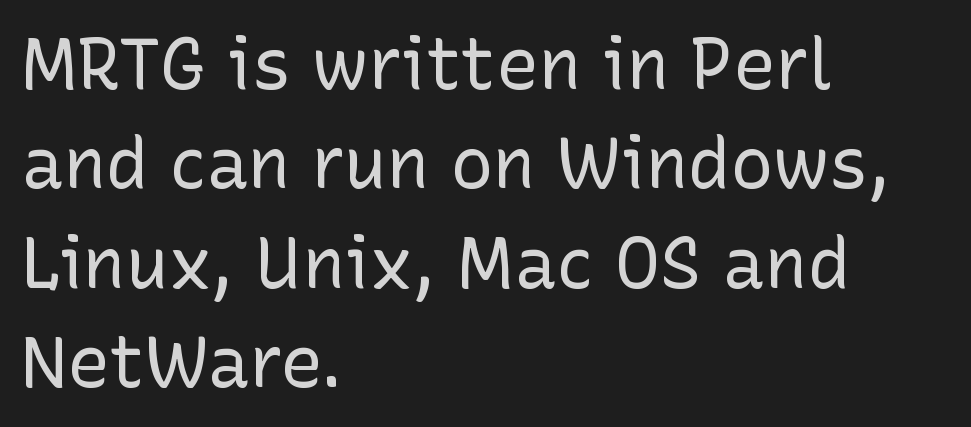
The paragraph has a hard left edge and a soft right edge. Weight: regular or lighter. The lines sit at an ordinary, default distance from one another. The letters stand straight up with perfectly vertical stems. The foot of each line stays bare and open.
